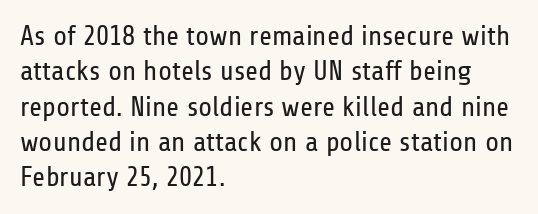
The words here are not underlined. Nothing sits at the stroke ends, so this counts as sans-serif. Caption: multi-line text, flush left, ragged right. This sample keeps an unexceptional amount of space between lines. Nothing heavy about these letters — not bold at all. Nobody touched the tracking dial on this one.
